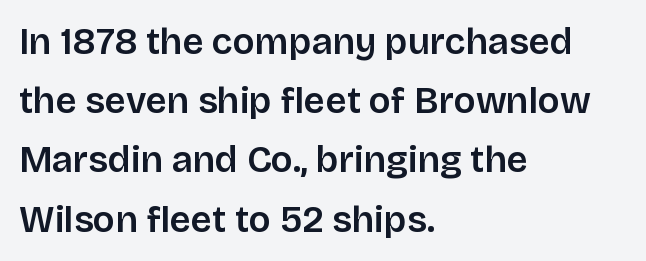
The image shows 37 px semibold sans-serif type, upright; set left-aligned, normal line spacing (1.6x), normal letter spacing, not underlined; low stroke contrast and a large x-height.
